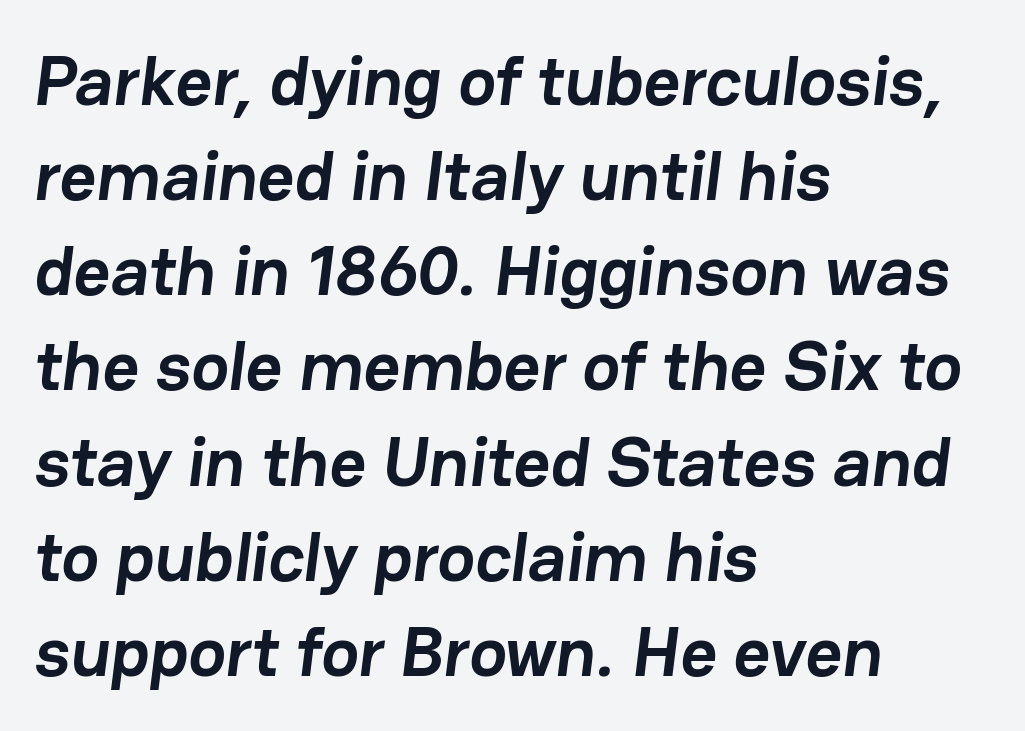
The designer left line spacing at the default. The zone under the glyphs is completely vacant. No extra tracking has been applied to these lines. This rendering employs a face without finishing strokes, i.e., a sans-serif.
